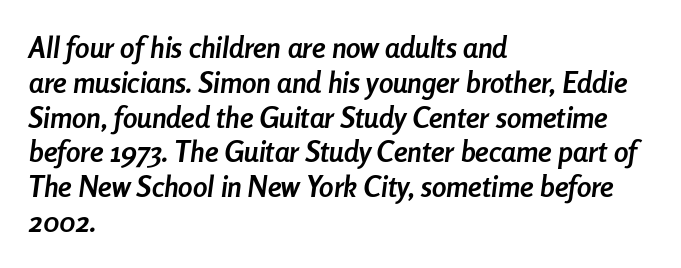
The image shows 29 px semibold, condensed type, italic (leaning right); set left-aligned, line spacing 1.2x, normal letter spacing, not underlined; low stroke contrast and a medium x-height.
